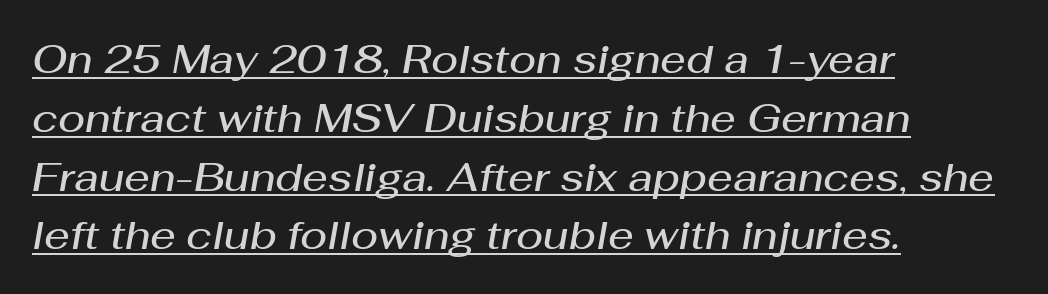
The image shows 40 px semibold type, italic (leaning right); set left-aligned, normal line spacing (1.47x), normal letter spacing, underlined; medium stroke contrast and a medium x-height.
